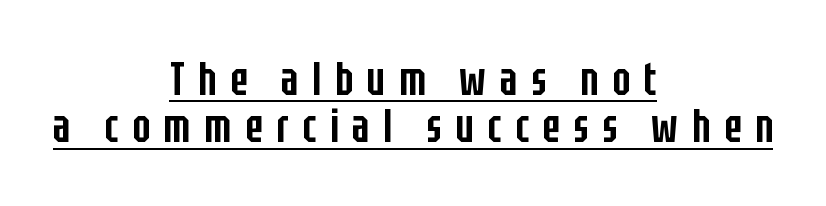
The image shows 47 px semibold, condensed sans-serif type, upright; set centered, tight line spacing (1.01x), unusually wide letter spacing (+0.29 em), underlined; low stroke contrast and a large x-height.
